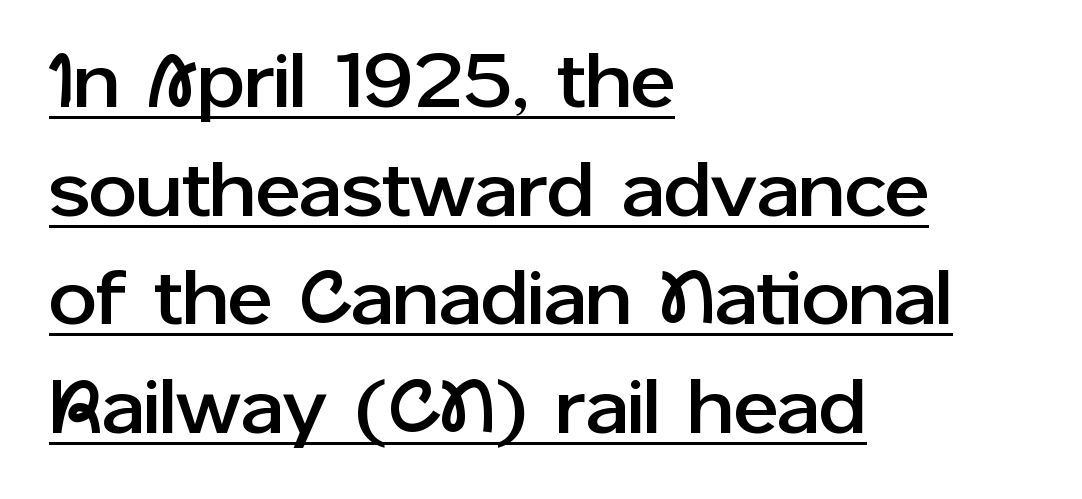
Q: Is the text italic (slanted)? A: No, it is upright.
Q: Is the typeface a serif or a sans-serif typeface? A: Sans-serif.
Q: Is the text underlined? A: Yes.
Q: How is the paragraph aligned? A: Left-aligned.
Q: Is the spacing between letters normal or unusually wide? A: Normal.
Q: Is the spacing between lines tight, normal or loose? A: Normal.
Q: Width (condensed, normal, or wide)? A: Normal.
Q: Stroke contrast? A: Low.
Q: x-height? A: Medium.
Q: Monospaced? A: No.
